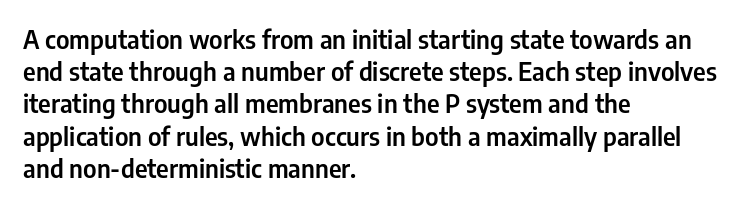
Q: Is the text italic (slanted)? A: No, it is upright.
Q: Is the text underlined? A: No.
Q: How is the paragraph aligned? A: Left-aligned.
Q: Is the spacing between letters normal or unusually wide? A: Normal.
Q: Is the spacing between lines tight, normal or loose? A: Normal.
